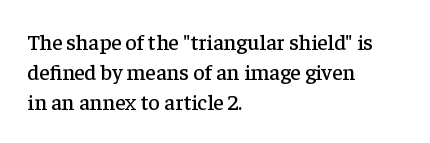
The lettering stays uniformly vertical, giving the passage a roman look. The text block is weighted toward the left margin, trailing off unevenly rightward. A typesetter would call this zero additional tracking. Evenly set lines give the paragraph a standard silhouette.
